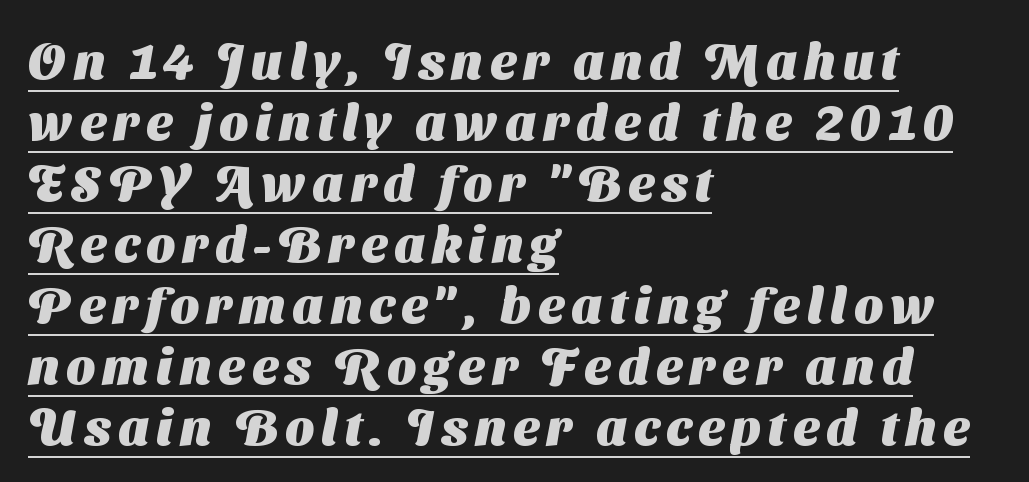
The image shows 50 px heavy sans-serif type; set left-aligned, line spacing 1.22x, underlined; medium stroke contrast and a medium x-height.
